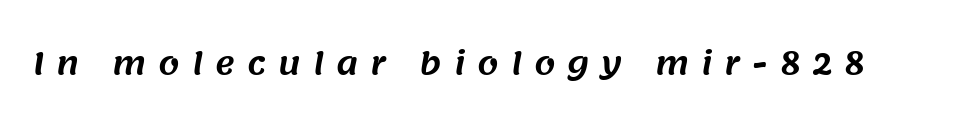
The image shows 30 px sans-serif type; set unusually wide letter spacing (+0.4 em), not underlined; medium stroke contrast and a large x-height.
